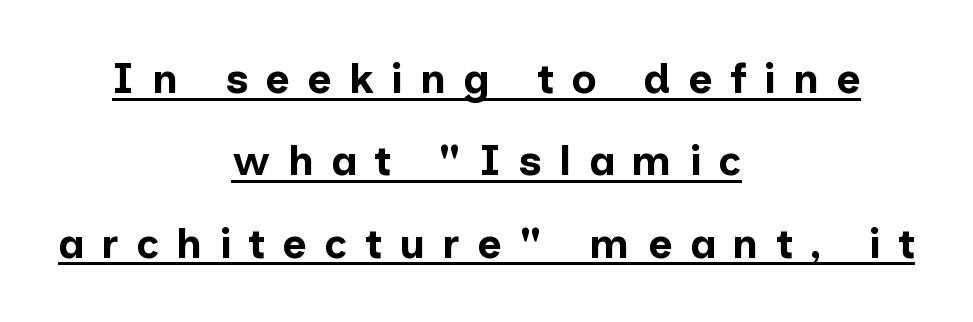
{"serif": "no", "italic": "no", "bold": "yes", "weight": "bold", "width": "normal", "stroke_contrast": "low", "x_height": "medium", "monospaced": "no", "underline": "yes", "align": "center", "line_spacing": "loose", "line_spacing_ratio": 1.96, "letter_spacing": "wide", "letter_spacing_em": 0.41, "glyph_px": 42}
